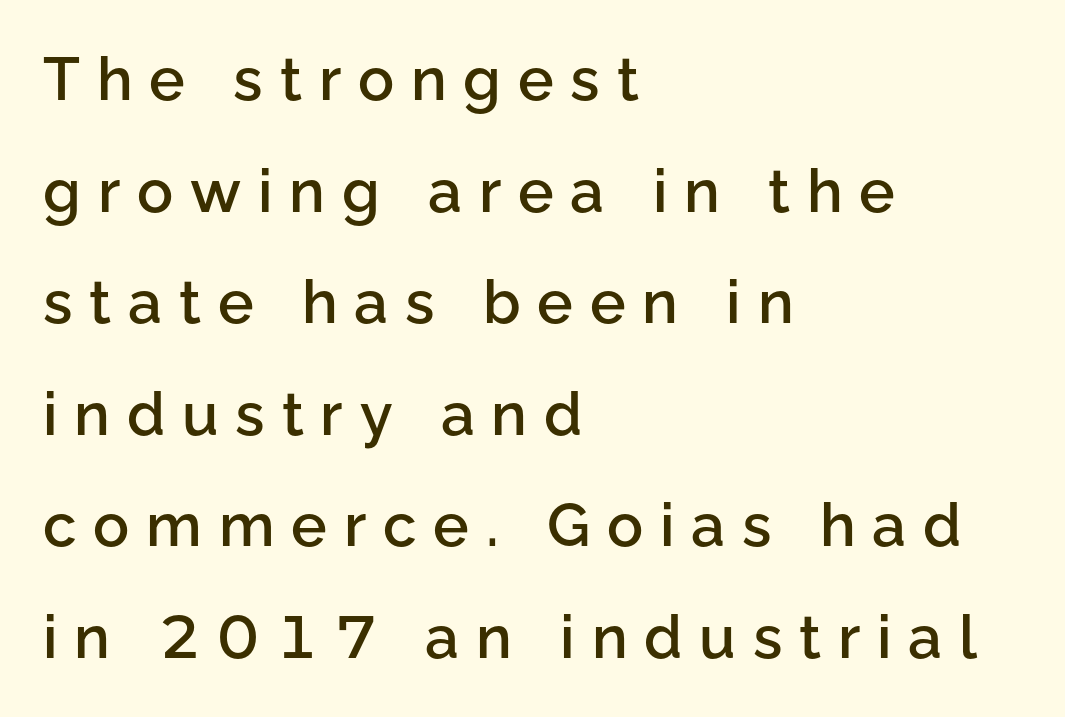
Q: Is the text bold? A: Semi-bold.
Q: Is the text italic (slanted)? A: No, it is upright.
Q: Is the typeface a serif or a sans-serif typeface? A: Sans-serif.
Q: Is the text underlined? A: No.
Q: How is the paragraph aligned? A: Left-aligned.
Q: Is the spacing between letters normal or unusually wide? A: Unusually wide.
Q: Width (condensed, normal, or wide)? A: Normal.
Q: Stroke contrast? A: Low.
Q: x-height? A: Medium.
Q: Monospaced? A: No.
